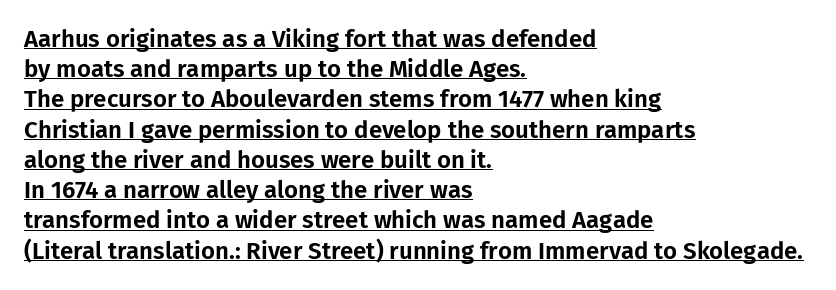
{"italic": "no", "underline": "yes", "align": "left", "line_spacing": "normal", "line_spacing_ratio": 1.26, "letter_spacing": "normal", "letter_spacing_em": 0.0, "glyph_px": 24}
